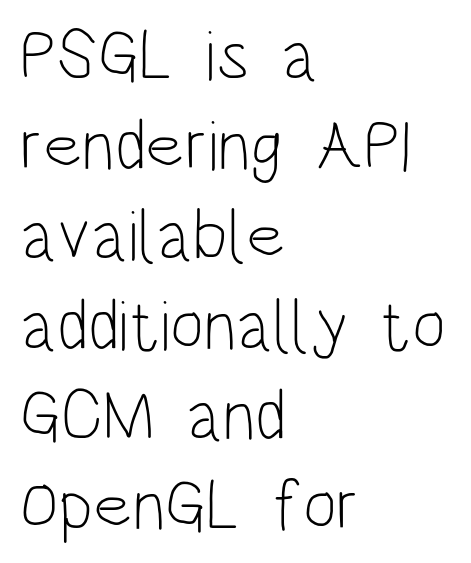
The image shows 72 px light, condensed sans-serif type, upright; set left-aligned, normal line spacing (1.25x), normal letter spacing, not underlined; low stroke contrast and a large x-height.
